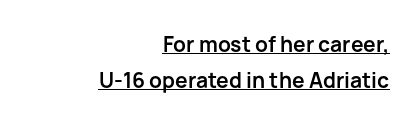
{"italic": "no", "bold": "yes", "underline": "yes", "align": "right", "line_spacing_ratio": 1.72, "letter_spacing": "normal", "letter_spacing_em": 0.0, "glyph_px": 21}
